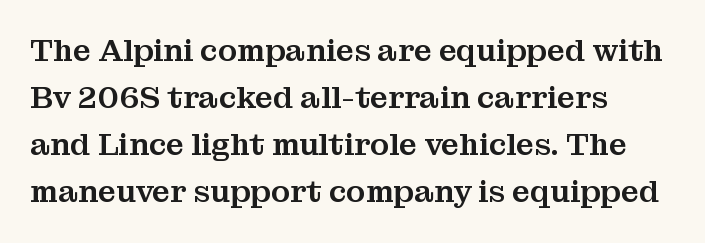
The image shows 31 px serif type, upright; set left-aligned, normal line spacing (1.52x), normal letter spacing, not underlined; medium stroke contrast and a medium x-height.
